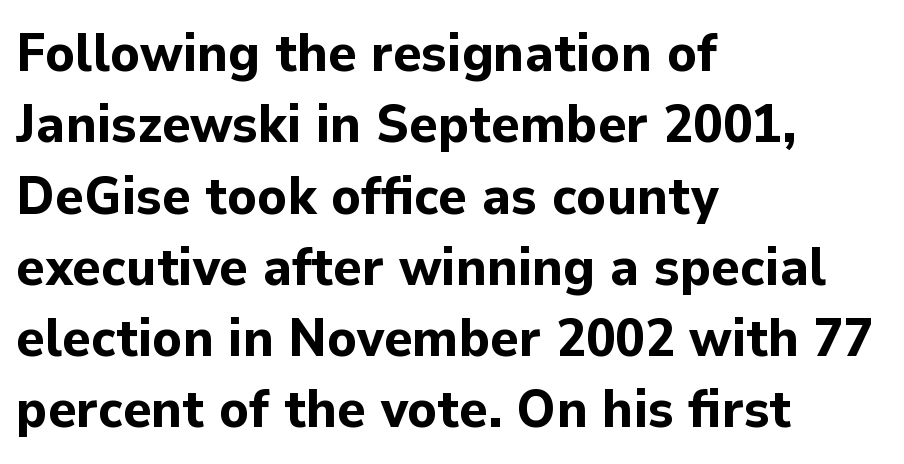
Q: Is the text bold? A: Yes.
Q: Is the text italic (slanted)? A: No, it is upright.
Q: Is the typeface a serif or a sans-serif typeface? A: Sans-serif.
Q: Is the text underlined? A: No.
Q: How is the paragraph aligned? A: Left-aligned.
Q: Is the spacing between letters normal or unusually wide? A: Normal.
Q: Is the spacing between lines tight, normal or loose? A: Normal.
Q: Width (condensed, normal, or wide)? A: Normal.
Q: Stroke contrast? A: Low.
Q: x-height? A: Medium.
Q: Monospaced? A: No.
